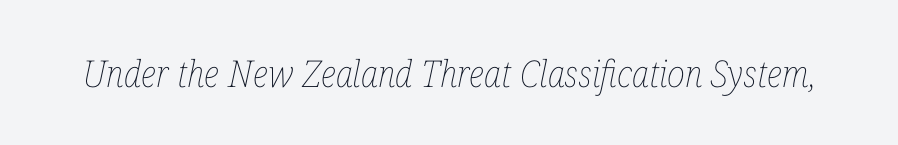
{"italic": "yes", "lean": "right", "slant_degrees": 12, "bold": "no", "weight": "thin", "width": "condensed", "stroke_contrast": "low", "x_height": "medium", "monospaced": "no", "underline": "no", "letter_spacing": "normal", "letter_spacing_em": 0.0, "glyph_px": 37}
